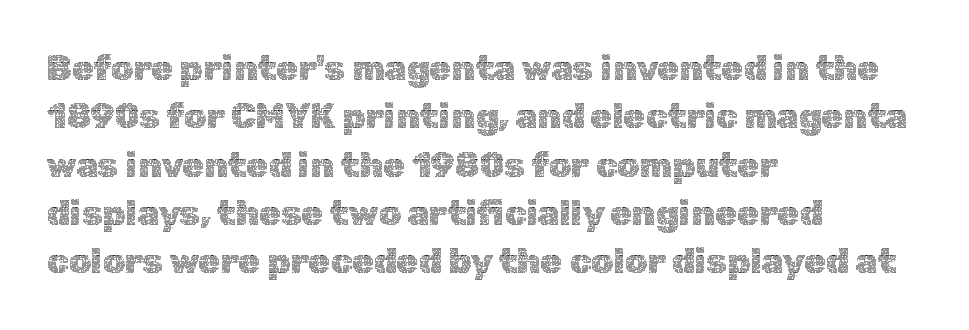
The image shows 35 px thin type, upright; set left-aligned, normal line spacing (1.38x), normal letter spacing, not underlined; a medium x-height.
